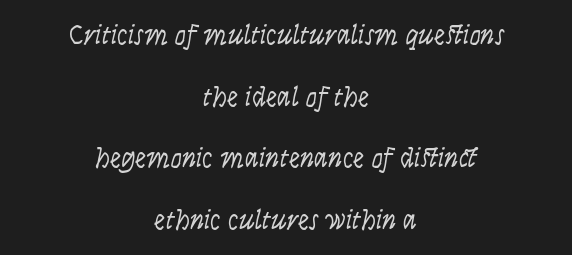
Q: Is the text bold? A: No.
Q: Is the text italic (slanted)? A: Yes, it leans right by about 9 degrees.
Q: Is the text underlined? A: No.
Q: How is the paragraph aligned? A: Centered.
Q: Is the spacing between letters normal or unusually wide? A: Normal.
Q: Is the spacing between lines tight, normal or loose? A: Loose.
Q: Width (condensed, normal, or wide)? A: Condensed.
Q: Stroke contrast? A: Low.
Q: x-height? A: Large.
Q: Monospaced? A: No.
